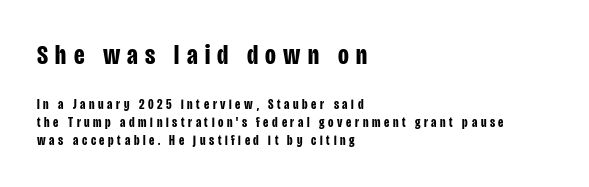
{"serif": "no", "italic": "no", "bold": "yes", "weight": "bold", "width": "condensed", "stroke_contrast": "low", "x_height": "large", "monospaced": "no", "underline": "no", "align": "left", "line_spacing": "normal", "line_spacing_ratio": 1.28, "letter_spacing": "wide", "letter_spacing_em": 0.26, "larger_block": "first", "size_ratio": 2.0, "glyph_px": 28}
